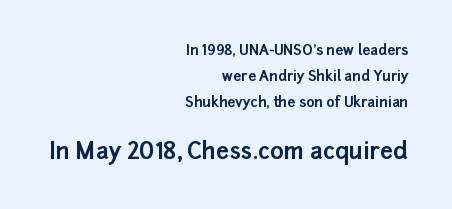
The image shows 23 px bold type, upright; set right-aligned, line spacing 1.86x, normal letter spacing, not underlined; the second (bottom) block is 1.64x larger.
